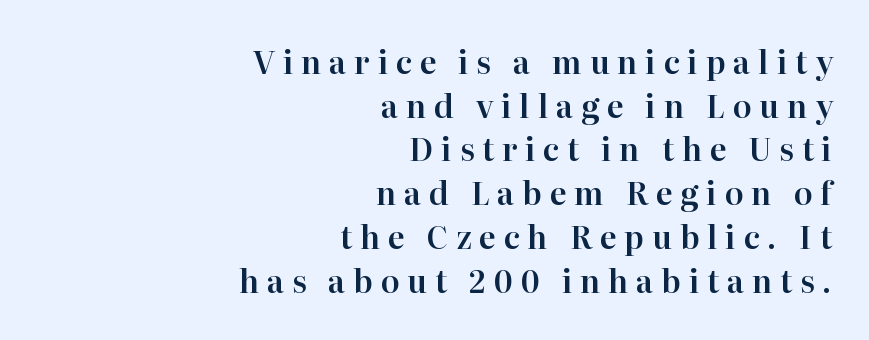
Line ends are locked; line starts wander. Here the glyphs are tracked loosely, breaking word shapes into spaced letters. In terms of posture, this sample is upright. The face used here is proportionally spaced, like ordinary book or web type. The gap between lines stays unmarked. You can tell from the footed stems that serif type was used.
